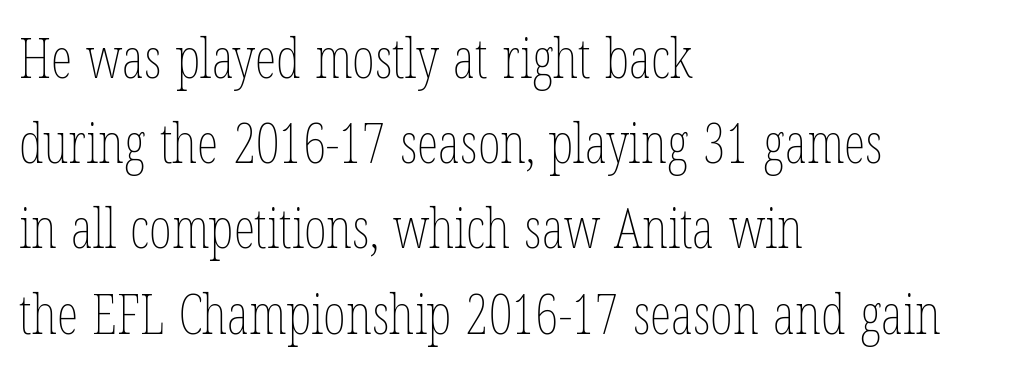
{"italic": "no", "bold": "no", "weight": "thin", "width": "condensed", "stroke_contrast": "low", "x_height": "medium", "monospaced": "no", "underline": "no", "align": "left", "line_spacing": "normal", "line_spacing_ratio": 1.55, "letter_spacing": "normal", "letter_spacing_em": 0.0, "glyph_px": 55}
